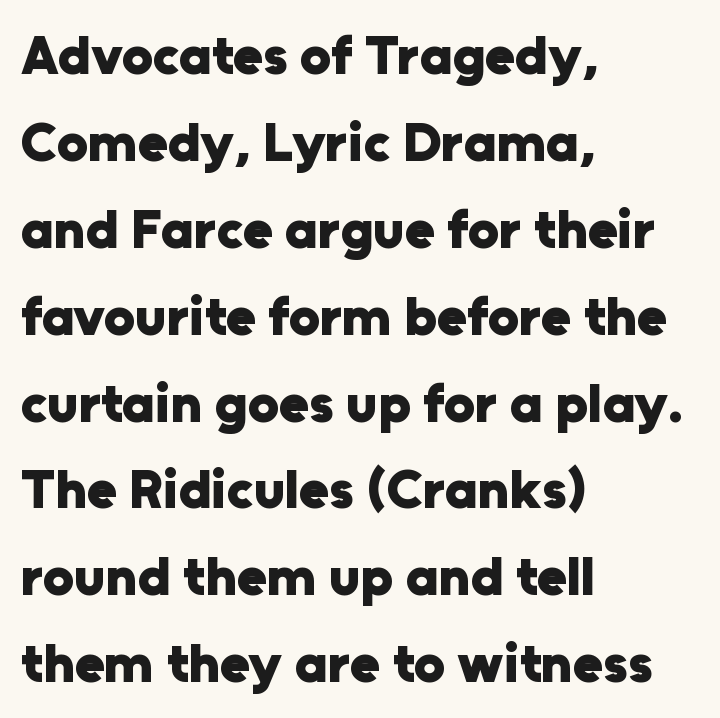
Q: Is the text bold? A: Yes.
Q: Is the text italic (slanted)? A: No, it is upright.
Q: Is the typeface a serif or a sans-serif typeface? A: Sans-serif.
Q: Is the text underlined? A: No.
Q: How is the paragraph aligned? A: Left-aligned.
Q: Is the spacing between letters normal or unusually wide? A: Normal.
Q: Is the spacing between lines tight, normal or loose? A: Normal.
Q: Width (condensed, normal, or wide)? A: Normal.
Q: Stroke contrast? A: Low.
Q: x-height? A: Medium.
Q: Monospaced? A: No.
